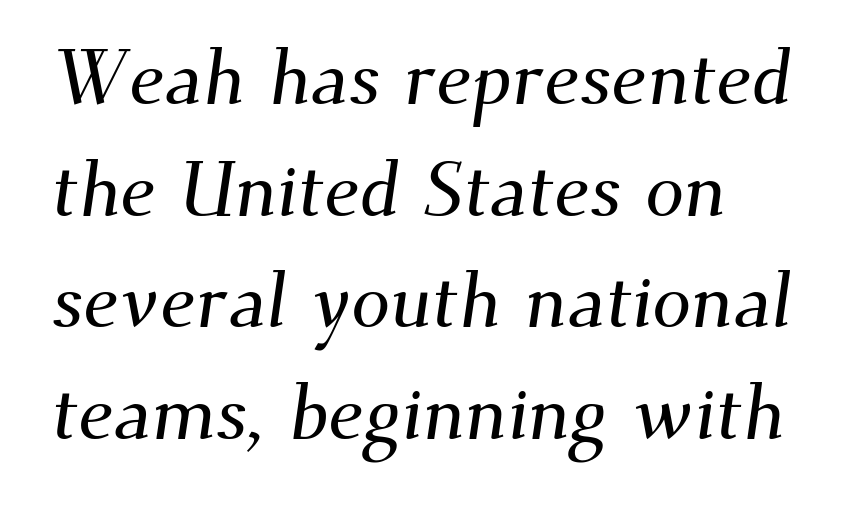
The image shows 78 px serif type; set normal line spacing (1.43x), normal letter spacing, not underlined; medium stroke contrast and a small x-height.
